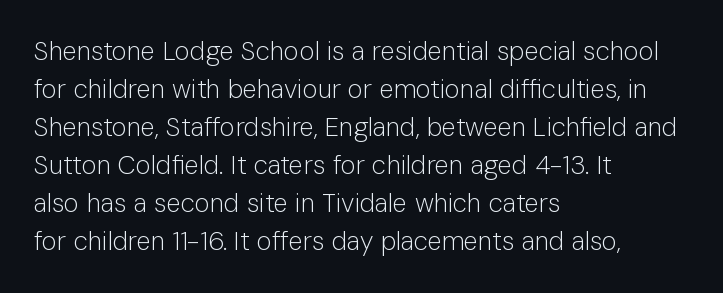
{"italic": "no", "bold": "no", "underline": "no", "align": "left", "line_spacing": "normal", "line_spacing_ratio": 1.46, "letter_spacing": "normal", "letter_spacing_em": 0.0, "glyph_px": 26}
